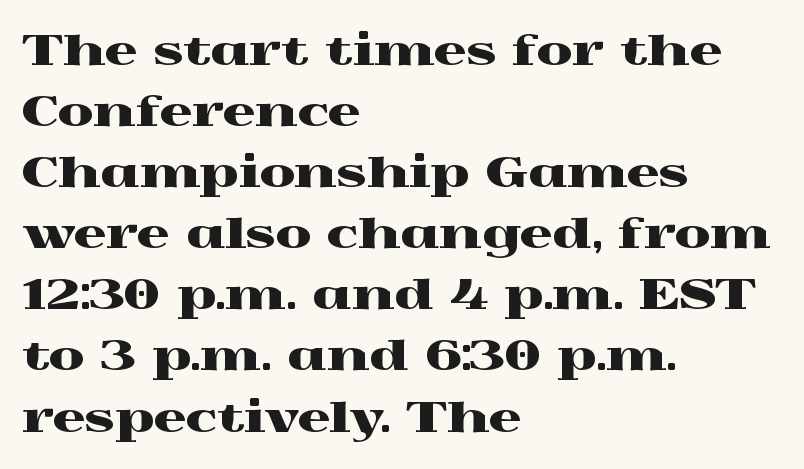
The image shows 41 px wide serif type, upright; set left-aligned, normal line spacing (1.49x), normal letter spacing, not underlined; a medium x-height.
